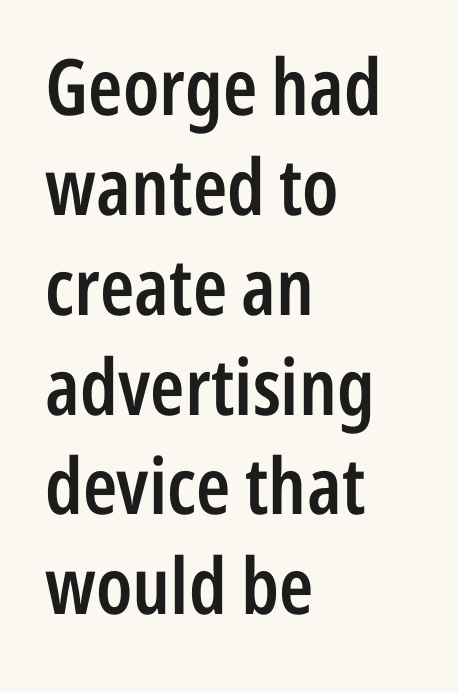
The image shows 78 px semibold, condensed sans-serif type, upright; set left-aligned, normal line spacing (1.28x), normal letter spacing, not underlined; low stroke contrast and a medium x-height.
